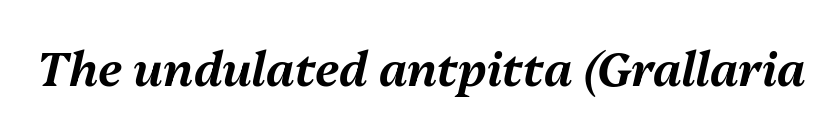
The image shows 47 px text type, italic (leaning right); set normal letter spacing, not underlined; medium stroke contrast and a medium x-height.
